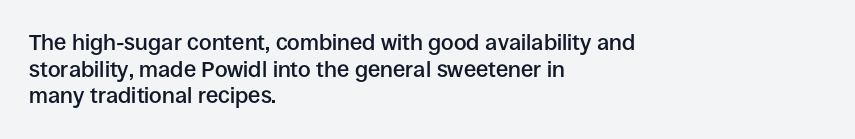
The image shows 22 px text type, upright; set left-aligned, line spacing 1.21x, normal letter spacing, not underlined.
